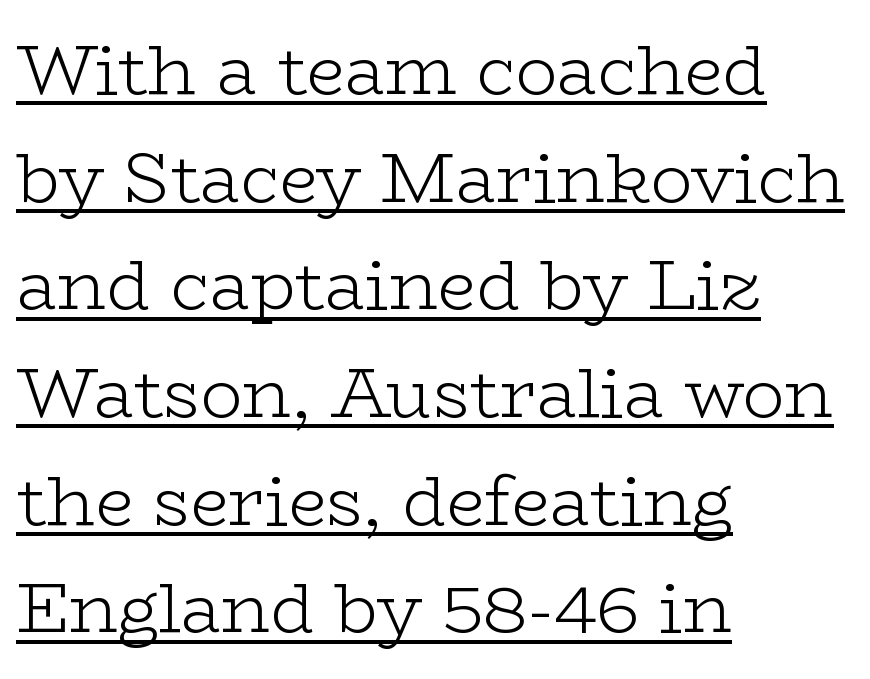
The image shows 69 px light, wide serif type, upright; set left-aligned, normal line spacing (1.56x), normal letter spacing, underlined; low stroke contrast and a medium x-height.
